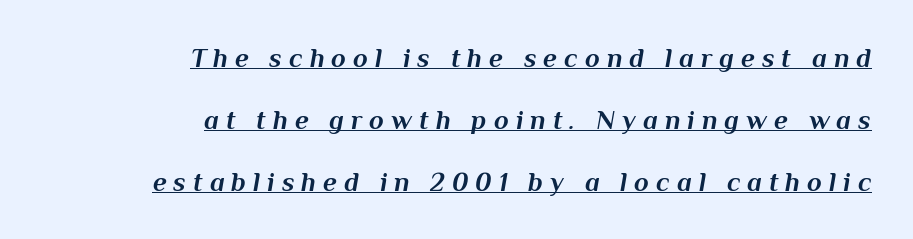
Like a heading marked for emphasis, these lines bear an underscore. The letters are bold, with thick, heavy strokes. Every row of glyphs terminates at an identical x-position on the right. Compared with ordinary roman type, these characters are visibly tilted. Students, note that the glyphs here are deliberately spaced far apart. Loosely led — the rows are spread out.
